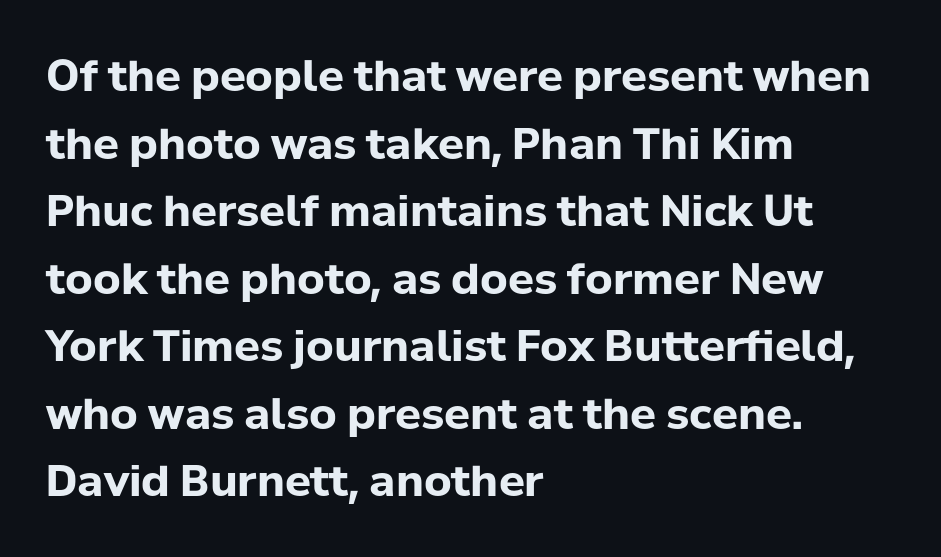
{"serif": "no", "italic": "no", "bold": "yes", "weight": "bold", "width": "normal", "stroke_contrast": "low", "x_height": "medium", "monospaced": "no", "underline": "no", "align": "left", "line_spacing": "normal", "line_spacing_ratio": 1.57, "letter_spacing": "normal", "letter_spacing_em": 0.0, "glyph_px": 43}
